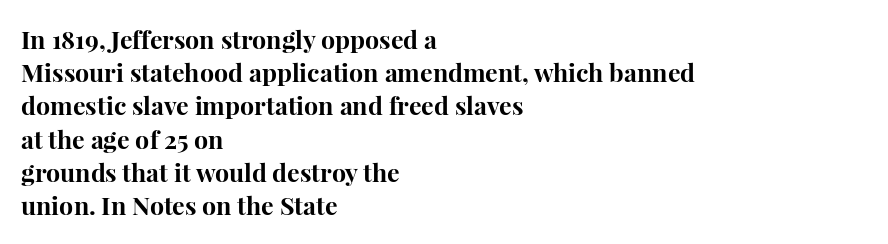
Q: Is the text bold? A: Yes.
Q: Is the text italic (slanted)? A: No, it is upright.
Q: Is the text underlined? A: No.
Q: How is the paragraph aligned? A: Left-aligned.
Q: Is the spacing between letters normal or unusually wide? A: Normal.
Q: Is the spacing between lines tight, normal or loose? A: Normal.
